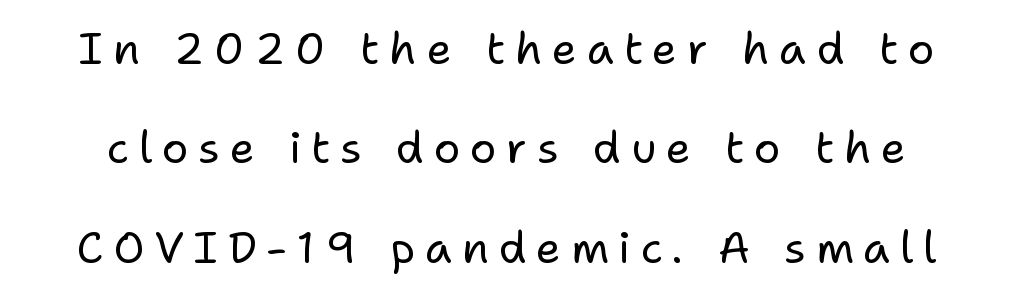
The image shows 44 px regular-weight sans-serif type, upright; set loose line spacing (2.26x), unusually wide letter spacing (+0.22 em), not underlined; low stroke contrast and a medium x-height.
